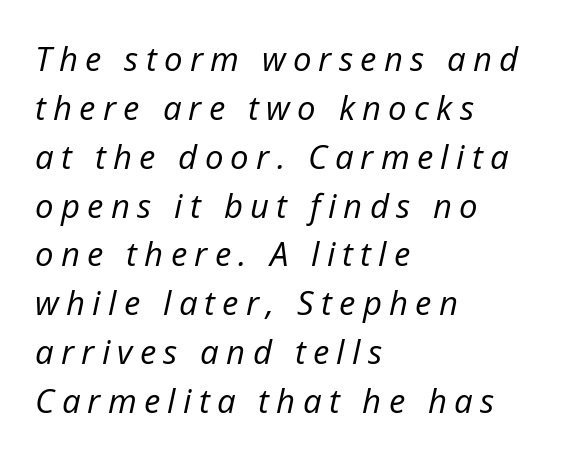
{"italic": "yes", "lean": "right", "slant_degrees": 12, "bold": "no", "weight": "regular", "width": "normal", "stroke_contrast": "low", "x_height": "medium", "monospaced": "no", "underline": "no", "align": "left", "line_spacing": "normal", "line_spacing_ratio": 1.48, "letter_spacing": "wide", "letter_spacing_em": 0.22, "glyph_px": 33}
